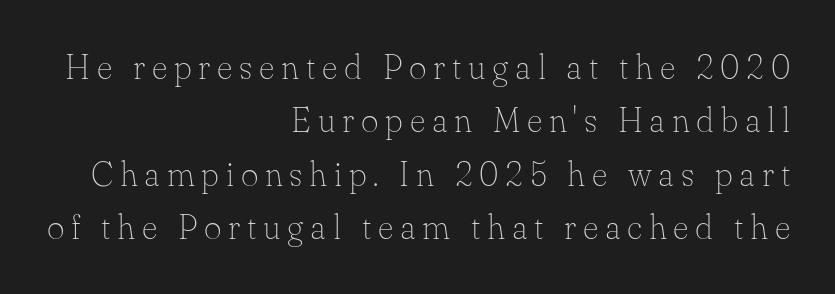
Q: Is the text bold? A: No.
Q: Is the text italic (slanted)? A: No, it is upright.
Q: Is the typeface a serif or a sans-serif typeface? A: Serif.
Q: Is the text underlined? A: No.
Q: How is the paragraph aligned? A: Right-aligned.
Q: Is the spacing between letters normal or unusually wide? A: Unusually wide.
Q: Is the spacing between lines tight, normal or loose? A: Normal.
Q: Width (condensed, normal, or wide)? A: Normal.
Q: Stroke contrast? A: Low.
Q: x-height? A: Small.
Q: Monospaced? A: No.
